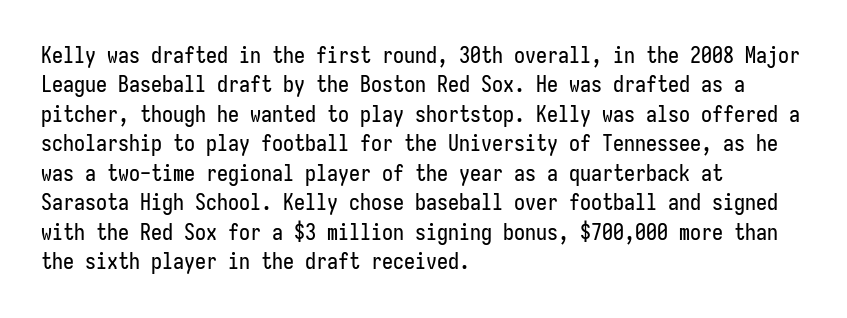
The image shows 22 px text type, upright; set left-aligned, normal line spacing (1.34x), normal letter spacing, not underlined.
